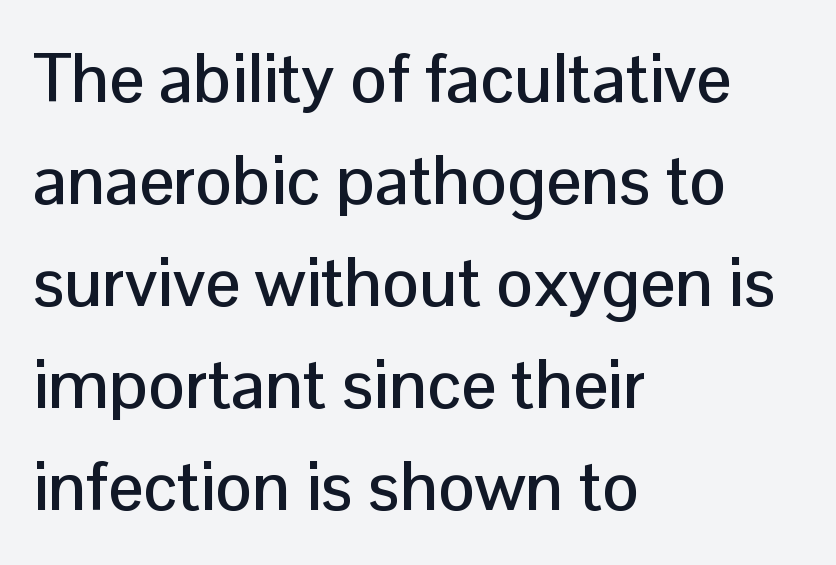
The face used here is rendered with its standard letterfit. Does the lettering tilt? It doesn't — this is upright. Nothing sits at the stroke ends, so this counts as sans-serif. These lines are rendered in a variable-pitch font. Any mark beneath the type? The region is blank. Does the copy run flush right? No — it runs flush left.
